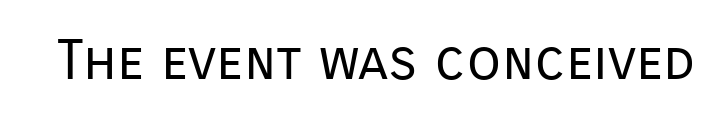
Check where the strokes stop: nothing finishes them off — pure sans. The rendering keeps characters at their native spacing. Lines of text with bare space underneath. No extra ink here — the face is not bold. You could not count columns in this text — the font is proportionally spaced. The axis of the letterforms is exactly vertical.
